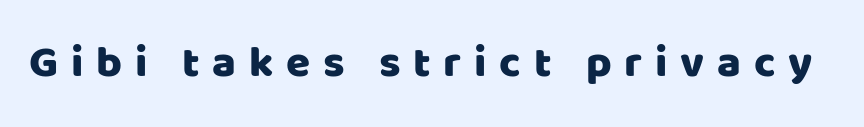
This is roman type, the default non-slanted kind. Nobody drew a line under any word here. Someone cranked the tracking dial way up on this one. Font category for this specimen: sans-serif. Is this a fixed-width face? No — the glyphs have proportional, varying widths.
